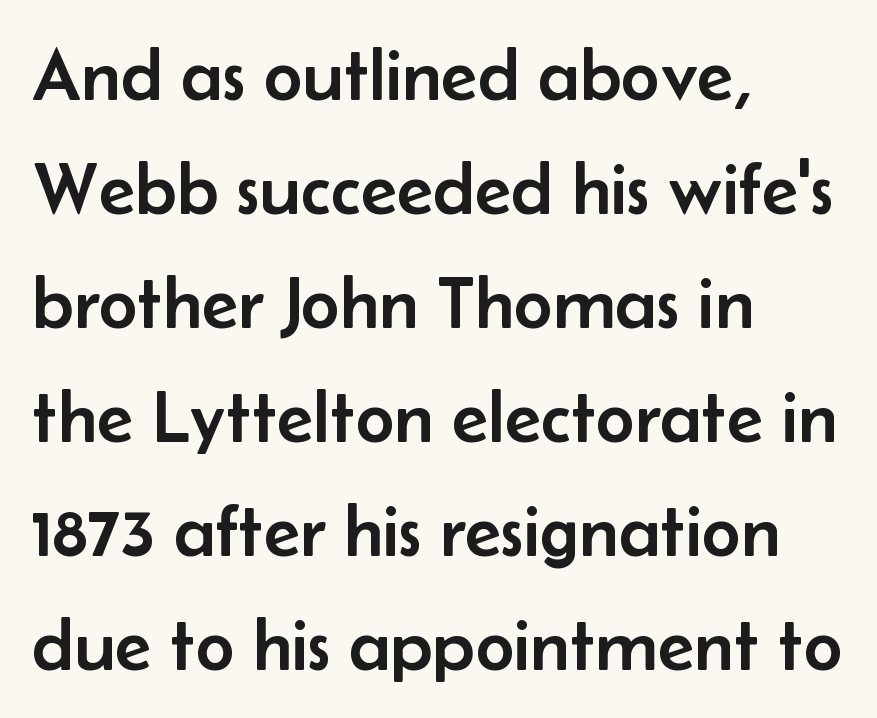
Note the varied advance widths — an 'i' is clearly narrower than an 'm'. The letterforms sit shoulder to shoulder at normal distance. Quick note: not italic, upright. The specimen omits any rule beneath the text block's lines.
